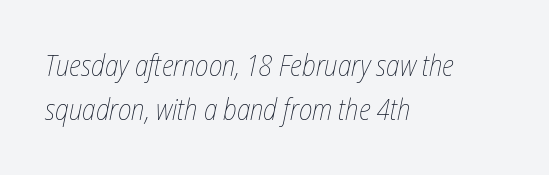
{"italic": "yes", "lean": "right", "slant_degrees": 12, "bold": "no", "weight": "thin", "width": "condensed", "stroke_contrast": "low", "x_height": "medium", "monospaced": "no", "underline": "no", "align": "left", "line_spacing": "normal", "line_spacing_ratio": 1.52, "letter_spacing": "normal", "letter_spacing_em": 0.0, "glyph_px": 29}
